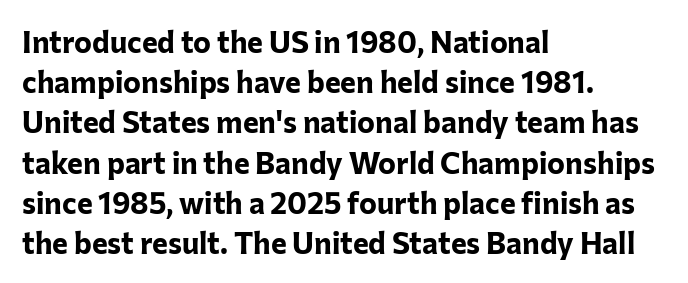
{"serif": "no", "italic": "no", "bold": "yes", "weight": "bold", "width": "normal", "stroke_contrast": "low", "x_height": "medium", "monospaced": "no", "underline": "no", "align": "left", "line_spacing": "normal", "line_spacing_ratio": 1.34, "letter_spacing": "normal", "letter_spacing_em": 0.0, "glyph_px": 30}
